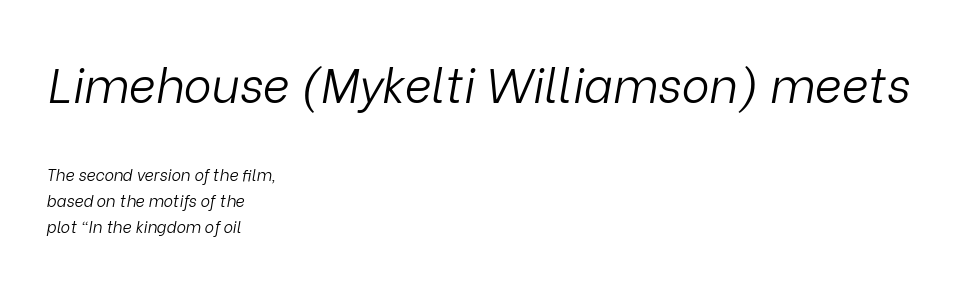
Q: Is the text bold? A: No.
Q: Is the text italic (slanted)? A: Yes, it leans right by about 9 degrees.
Q: Is the text underlined? A: No.
Q: How is the paragraph aligned? A: Left-aligned.
Q: Is the spacing between letters normal or unusually wide? A: Normal.
Q: Is the spacing between lines tight, normal or loose? A: Normal.
Q: Which block of text is set in a larger size, the first (top) or the second (bottom)? A: The first (top) one.
Q: Width (condensed, normal, or wide)? A: Normal.
Q: Stroke contrast? A: Low.
Q: x-height? A: Medium.
Q: Monospaced? A: No.
